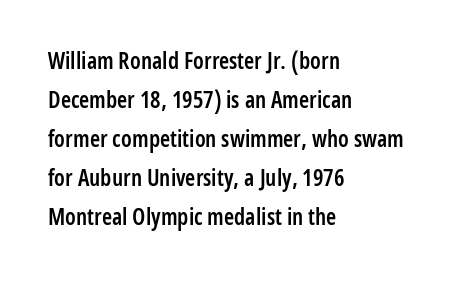
Q: Is the text bold? A: Semi-bold.
Q: Is the text italic (slanted)? A: No, it is upright.
Q: Is the text underlined? A: No.
Q: How is the paragraph aligned? A: Left-aligned.
Q: Is the spacing between letters normal or unusually wide? A: Normal.
Q: Is the spacing between lines tight, normal or loose? A: Normal.
